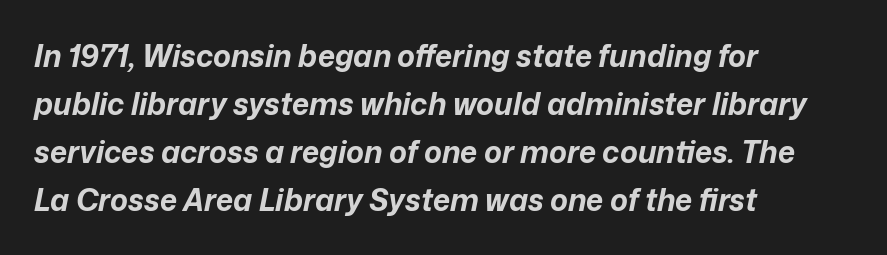
The image shows 30 px bold type, italic (leaning right); set left-aligned, normal line spacing (1.6x), normal letter spacing, not underlined; low stroke contrast and a medium x-height.
